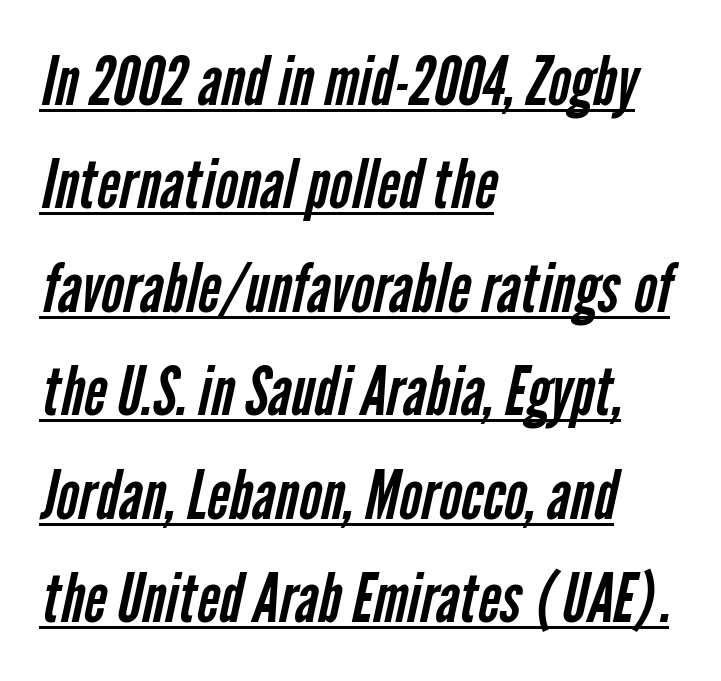
Whoever set this chose a conventional vertical rhythm. This rendering uses left alignment, leaving the right contour irregular. The face used here is proportionally spaced, like ordinary book or web type. Does the type have serifs? No, each stem ends abruptly. The lettering is marked with a stroke running underneath it. These lines keep a tight, regular rhythm from letter to letter.
